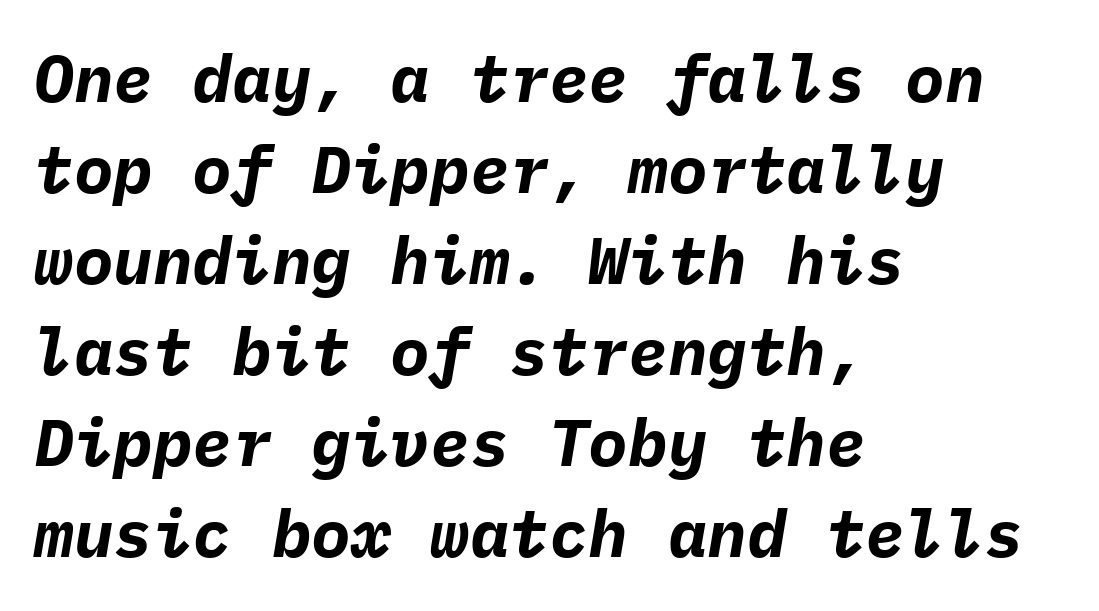
The image shows 66 px bold type, italic (leaning right), monospaced; set left-aligned, normal line spacing (1.38x), normal letter spacing, not underlined; low stroke contrast and a medium x-height.
